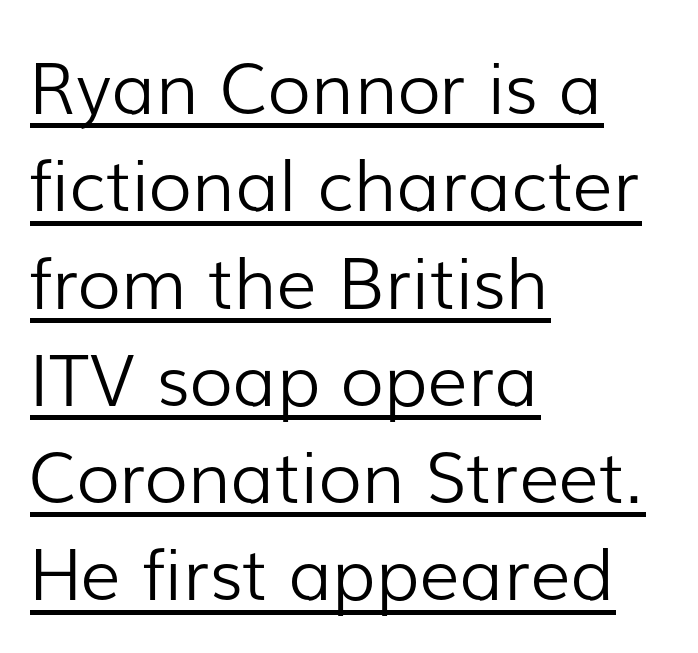
The setting favours the left margin, as ordinary paragraphs usually do. Somebody hit Ctrl+U on this one — the words are underlined. A sans-serif font was chosen for this passage. This reads as an unemphasized weight, regular at the heaviest. Looks like regular typesetting: each glyph gets only the width it needs. These lines were composed using upright roman letters.
